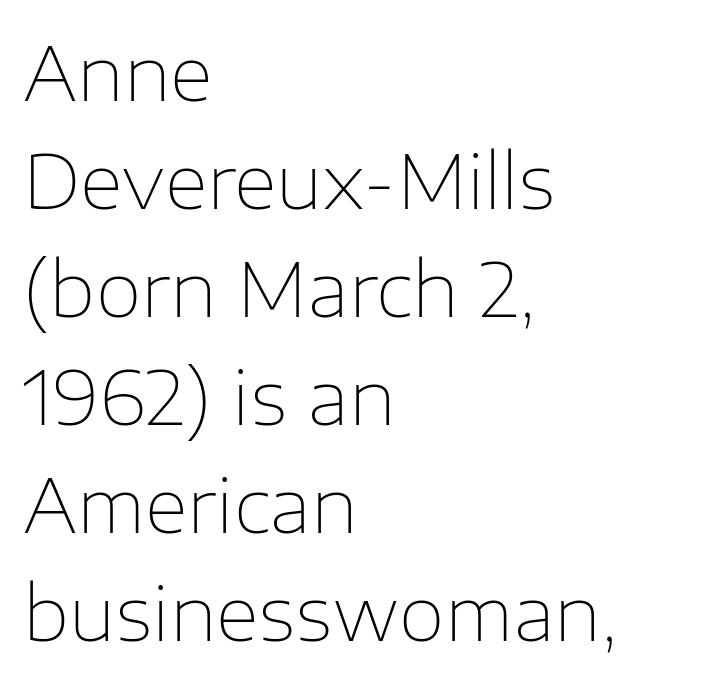
{"serif": "no", "italic": "no", "bold": "no", "weight": "thin", "width": "normal", "stroke_contrast": "low", "x_height": "medium", "monospaced": "no", "underline": "no", "align": "left", "line_spacing": "normal", "line_spacing_ratio": 1.44, "letter_spacing": "normal", "letter_spacing_em": 0.0, "glyph_px": 75}
